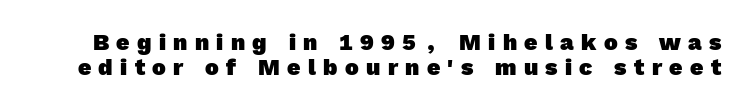
Strong, thick strokes mark this as bold type. Summary of vertical rhythm: compact, with narrow interline spacing. The specimen omits any rule beneath the text block's lines. Substantial extra tracking has been applied to these lines.
